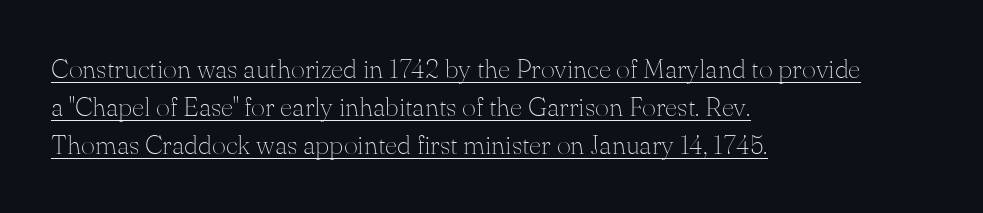
{"italic": "no", "bold": "no", "underline": "yes", "align": "left", "line_spacing": "normal", "line_spacing_ratio": 1.41, "letter_spacing": "normal", "letter_spacing_em": 0.0, "glyph_px": 27}
